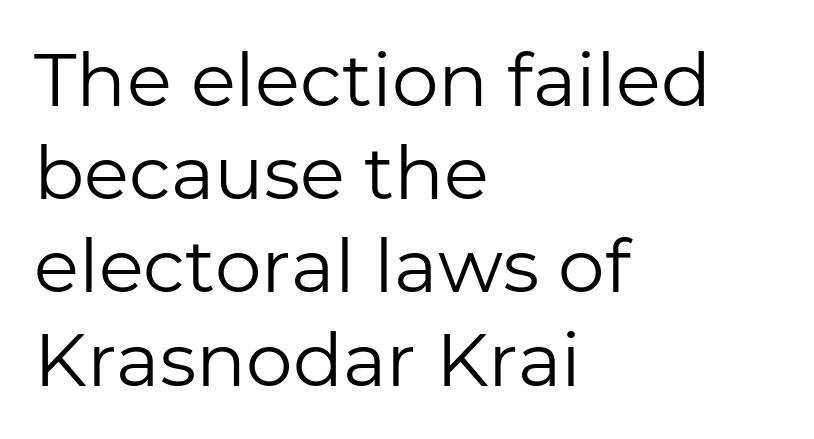
{"serif": "no", "italic": "no", "bold": "no", "weight": "regular", "width": "normal", "stroke_contrast": "low", "x_height": "medium", "monospaced": "no", "underline": "no", "align": "left", "line_spacing": "normal", "line_spacing_ratio": 1.26, "letter_spacing": "normal", "letter_spacing_em": 0.0, "glyph_px": 74}
